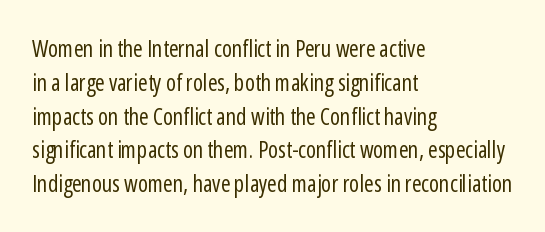
Just letters on the line, the space beneath them empty. Evenly set lines give the paragraph a standard silhouette. Heft: none added — not bold. Notice how the passage keeps a crisp vertical edge on the left only. No extra tracking has been applied to these lines. A roman cut, with each character standing at attention.
